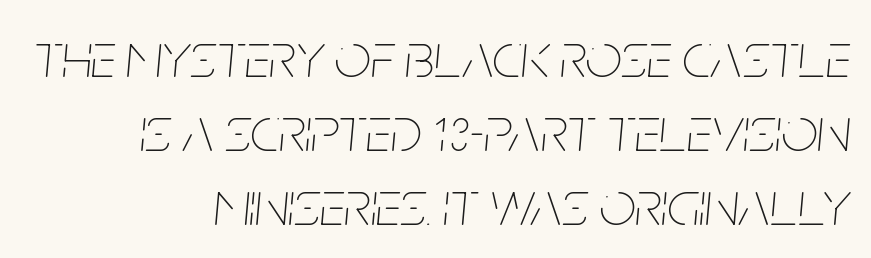
The image shows 64 px thin, condensed type, italic (leaning right); set right-aligned, line spacing 1.16x, normal letter spacing, not underlined; low stroke contrast and a large x-height.
